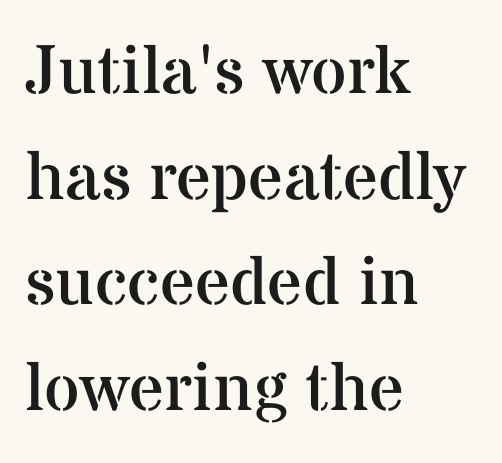
{"serif": "yes", "italic": "no", "bold": "no", "weight": "regular", "width": "normal", "stroke_contrast": "medium", "x_height": "medium", "monospaced": "no", "underline": "no", "align": "left", "line_spacing": "normal", "line_spacing_ratio": 1.53, "letter_spacing": "normal", "letter_spacing_em": 0.0, "glyph_px": 69}
